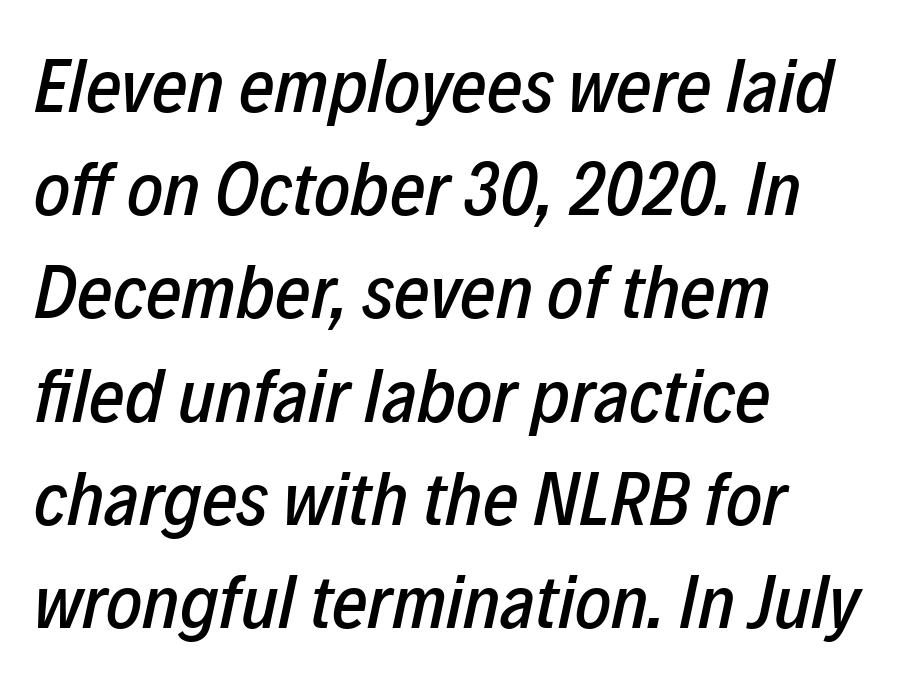
In terms of posture, this sample is oblique. Descender tails drop into unmarked territory. All the whitespace from short lines collects on the right. Each new line begins a customary step beneath the previous one. Character widths vary here, with narrow letters taking less room than wide ones.
